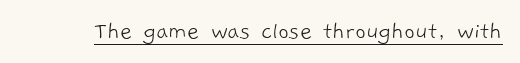
{"bold": "no", "underline": "yes", "letter_spacing": "normal", "letter_spacing_em": 0.0, "glyph_px": 26}
